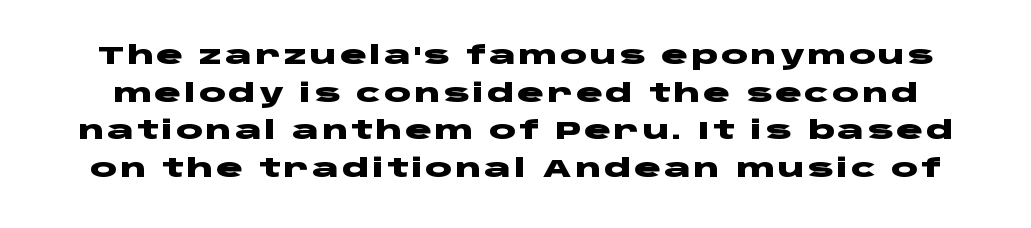
Does the weight exceed regular? Yes, all the way to bold. The space directly below the letters is spotless. Evenly set lines give the paragraph a standard silhouette. In terms of posture, this sample is upright.
